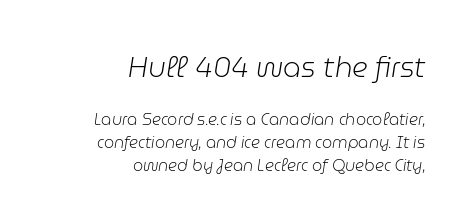
The image shows 28 px light type, italic (leaning right); set right-aligned, normal line spacing (1.42x), normal letter spacing, not underlined; the first (top) block is 1.75x larger; low stroke contrast and a medium x-height.
